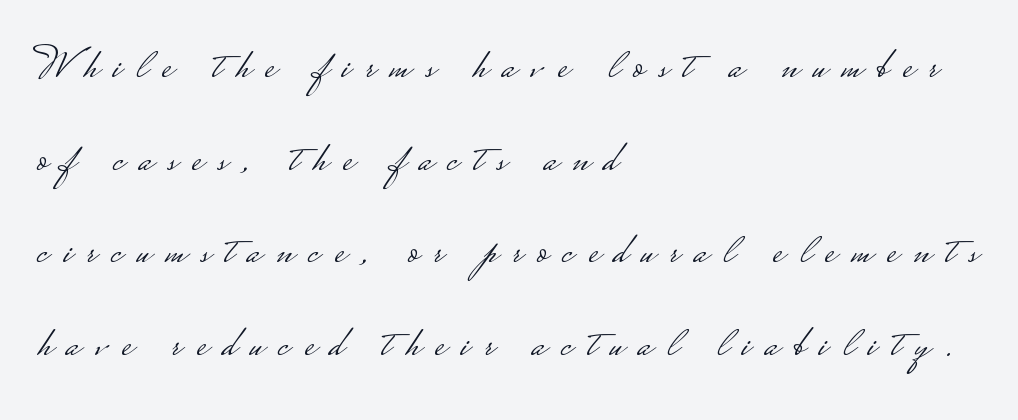
This rendering features lettering with no underline. Proportional: the letters do not fall into vertical columns. Visually the block forms a straight wall on the left and a jagged coastline on the right.
